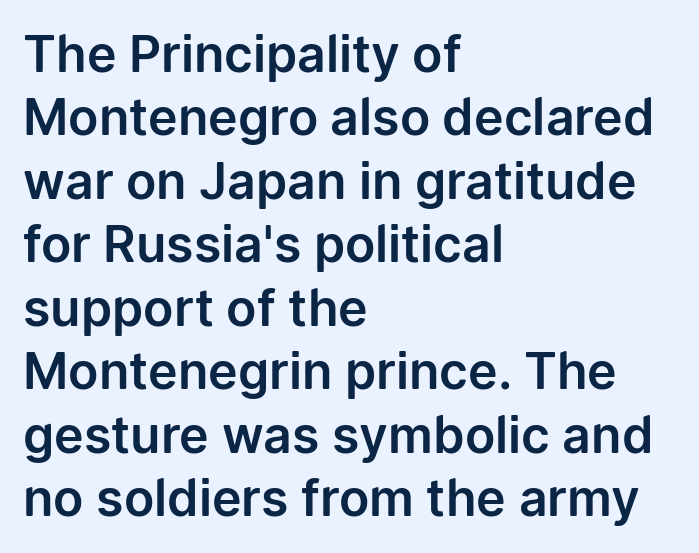
The image shows 50 px sans-serif type, upright; set left-aligned, normal line spacing (1.27x), normal letter spacing, not underlined; low stroke contrast and a medium x-height.
